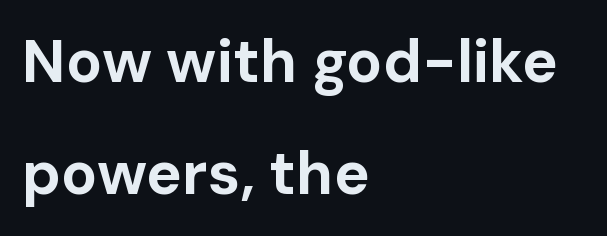
The image shows 60 px bold sans-serif type, upright; set left-aligned, line spacing 1.87x, normal letter spacing, not underlined; low stroke contrast and a medium x-height.
